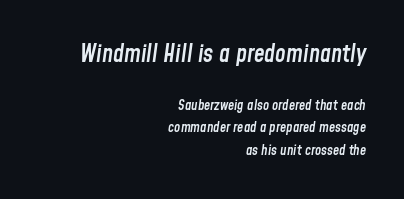
Q: Is the text bold? A: Semi-bold.
Q: Is the text italic (slanted)? A: Yes, it leans right by about 8 degrees.
Q: Is the text underlined? A: No.
Q: How is the paragraph aligned? A: Right-aligned.
Q: Is the spacing between letters normal or unusually wide? A: Normal.
Q: Is the spacing between lines tight, normal or loose? A: Normal.
Q: Which block of text is set in a larger size, the first (top) or the second (bottom)? A: The first (top) one.
